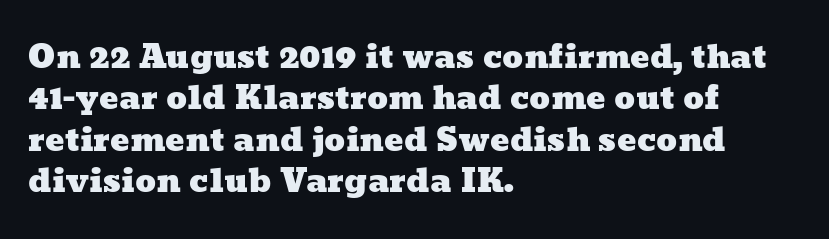
What's the leading like? Ordinary, nothing unusual. This sample uses plain, unmodified letter spacing. The paragraph has a hard left edge and a soft right edge. Looks like regular typesetting: each glyph gets only the width it needs.
